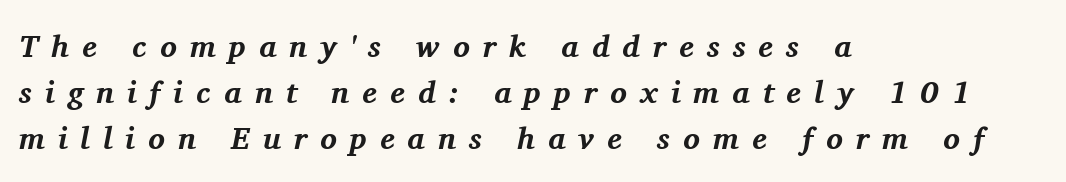
{"serif": "yes", "italic": "yes", "lean": "right", "slant_degrees": 11, "bold": "yes", "weight": "bold", "width": "normal", "stroke_contrast": "medium", "x_height": "medium", "monospaced": "no", "underline": "no", "align": "left", "line_spacing": "normal", "line_spacing_ratio": 1.48, "letter_spacing": "wide", "letter_spacing_em": 0.42, "glyph_px": 31}
